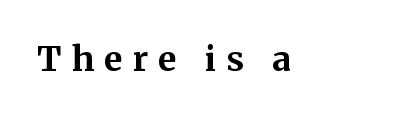
The image shows 34 px bold serif type, upright; set left-aligned, unusually wide letter spacing (+0.3 em), not underlined; medium stroke contrast and a medium x-height.
